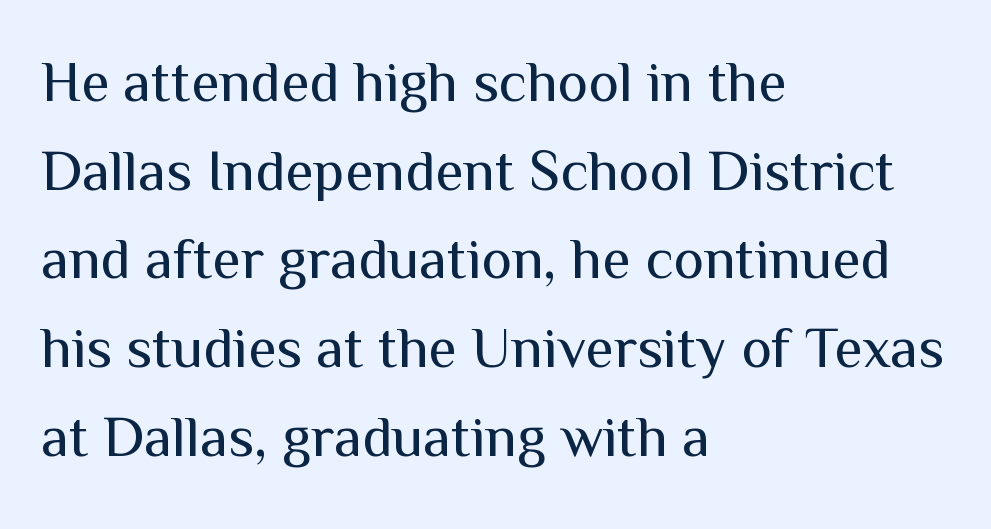
Varying glyph widths throughout — classic text-font behaviour. The typeface chosen for these lines omits serifs. Notice how the passage keeps a crisp vertical edge on the left only. There is no visible air inserted between adjacent glyphs.
